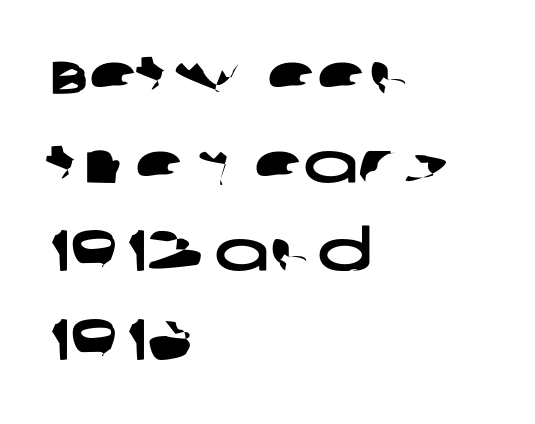
{"serif": "no", "width": "wide", "stroke_contrast": "low", "x_height": "large", "monospaced": "no", "underline": "no", "align": "left", "line_spacing": "normal", "line_spacing_ratio": 1.53, "letter_spacing": "normal", "letter_spacing_em": 0.0, "glyph_px": 58}
